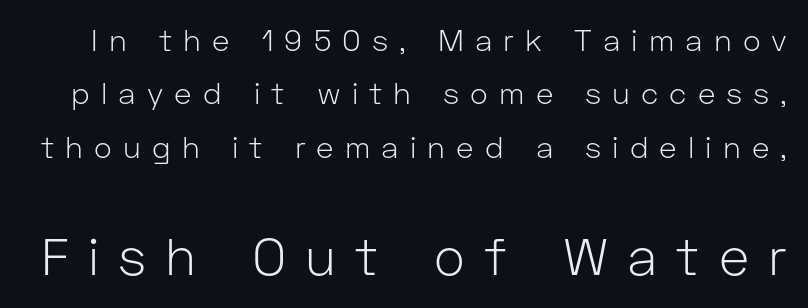
{"serif": "no", "italic": "no", "bold": "no", "weight": "light", "width": "normal", "stroke_contrast": "low", "x_height": "medium", "monospaced": "no", "underline": "no", "line_spacing_ratio": 1.78, "letter_spacing": "wide", "letter_spacing_em": 0.37, "larger_block": "second", "size_ratio": 1.73, "glyph_px": 52}
